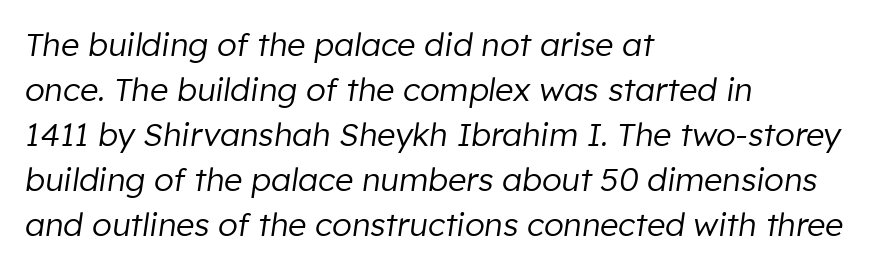
The image shows 32 px regular-weight type, italic (leaning right); set left-aligned, normal line spacing (1.41x), normal letter spacing, not underlined; low stroke contrast and a medium x-height.
